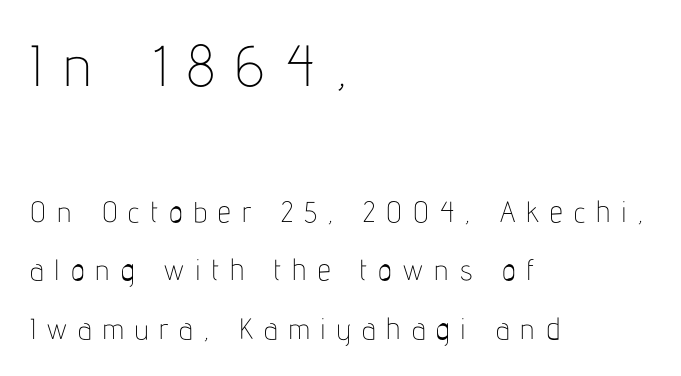
No heavy texture on the line: the type isn't bold. Notice how the stems are strictly vertical — no italics here. Left-aligned paragraph, ragged on the right. The face used here is proportionally spaced, like ordinary book or web type.
